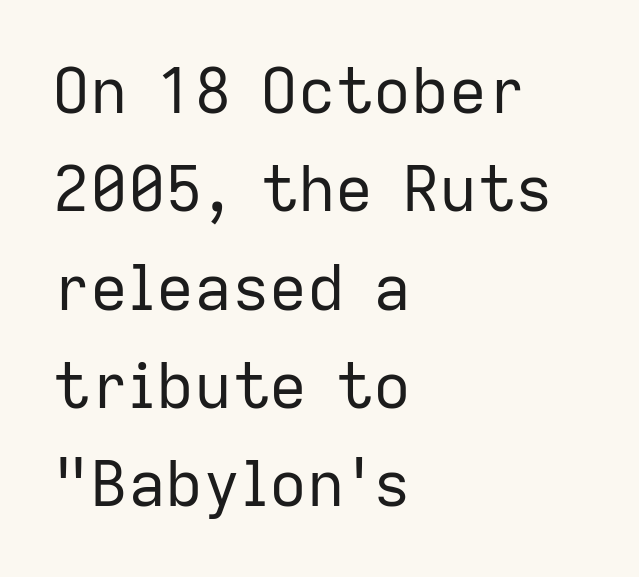
Q: Is the text bold? A: No.
Q: Is the text italic (slanted)? A: No, it is upright.
Q: Is the typeface a serif or a sans-serif typeface? A: Sans-serif.
Q: Is the text underlined? A: No.
Q: How is the paragraph aligned? A: Left-aligned.
Q: Is the spacing between letters normal or unusually wide? A: Normal.
Q: Is the spacing between lines tight, normal or loose? A: Normal.
Q: Width (condensed, normal, or wide)? A: Normal.
Q: Stroke contrast? A: Low.
Q: x-height? A: Medium.
Q: Monospaced? A: No.
